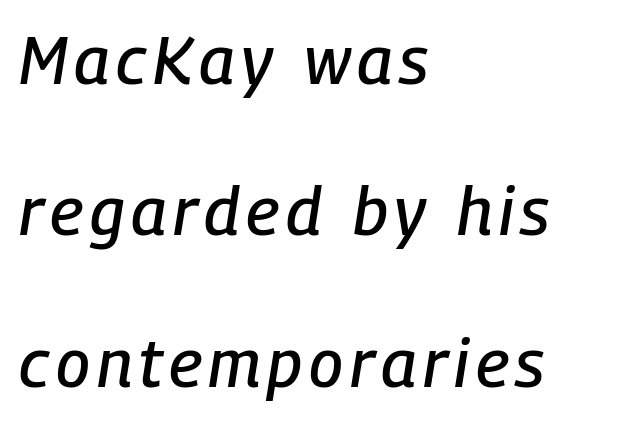
Q: Is the text italic (slanted)? A: Yes, it leans right by about 9 degrees.
Q: Is the text underlined? A: No.
Q: How is the paragraph aligned? A: Left-aligned.
Q: Is the spacing between lines tight, normal or loose? A: Loose.
Q: Width (condensed, normal, or wide)? A: Condensed.
Q: Stroke contrast? A: Low.
Q: x-height? A: Medium.
Q: Monospaced? A: No.
